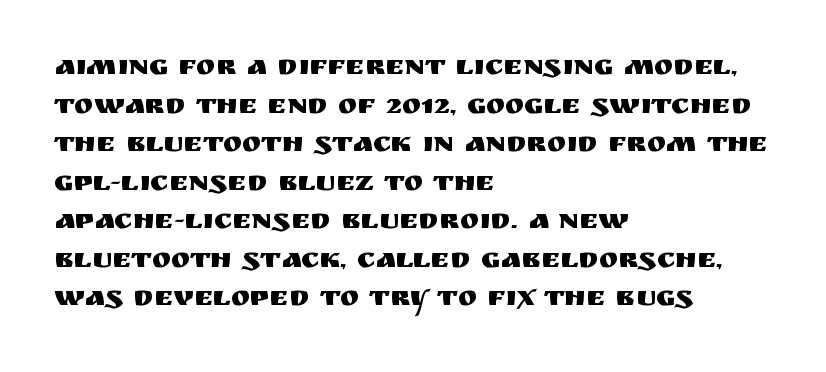
The space beneath each line is pristine and unruled. Character widths vary here, with narrow letters taking less room than wide ones. The specimen reads as upright at a glance. The font family rendered here belongs to the sans-serif group. Honestly, the letter spacing is just normal — you wouldn't notice it.
